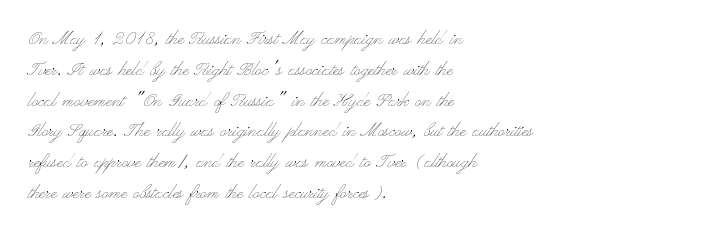
Summary of vertical rhythm: regular, with standard interline spacing. Short note: letters normally spaced. Casual observation: everything's shoved over to the left.
